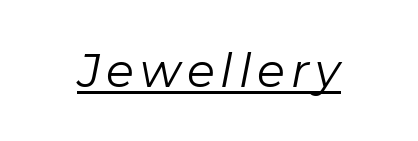
The image shows 46 px regular-weight type, italic (leaning right); set underlined; low stroke contrast and a medium x-height.
